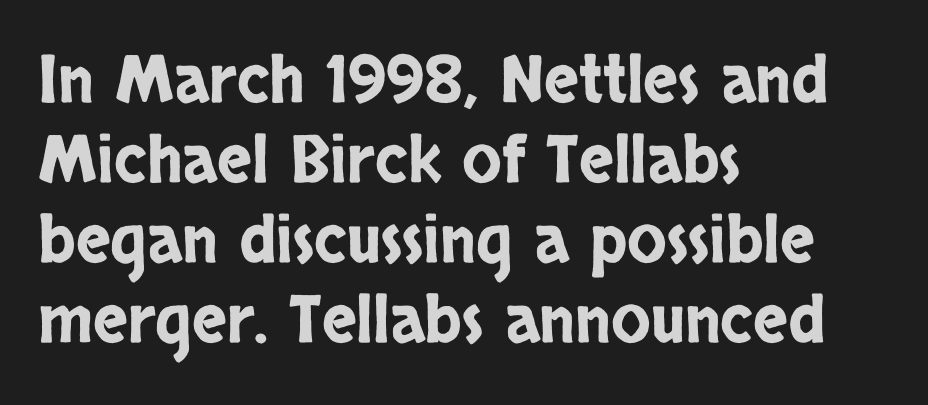
{"serif": "no", "italic": "no", "width": "condensed", "stroke_contrast": "low", "x_height": "large", "monospaced": "no", "underline": "no", "align": "left", "line_spacing_ratio": 1.23, "letter_spacing": "normal", "letter_spacing_em": 0.0, "glyph_px": 65}
